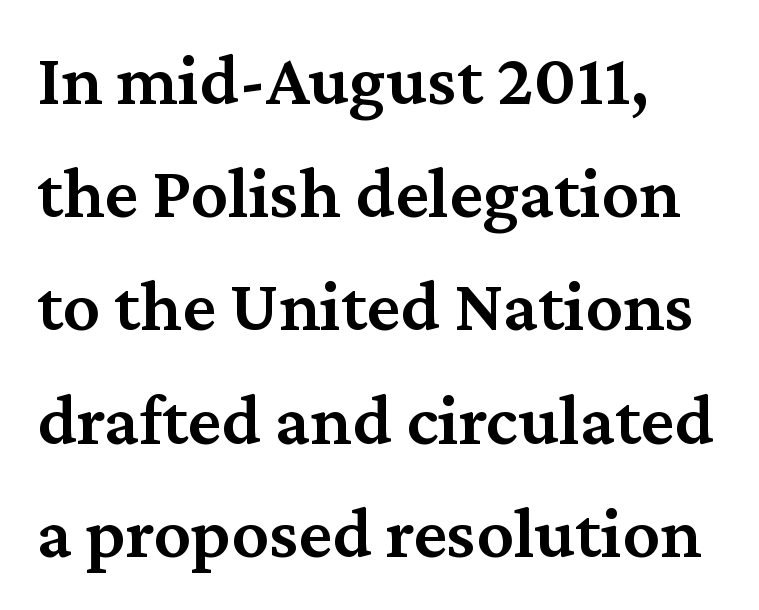
What's the leading like? Ordinary, nothing unusual. Spacing verdict: proportional, widths tailored to each character. Each line starts at the same left margin while the right side varies. Serifs: yes, visible at the terminals of the letterforms. The type sits square on the baseline with zero lean.
